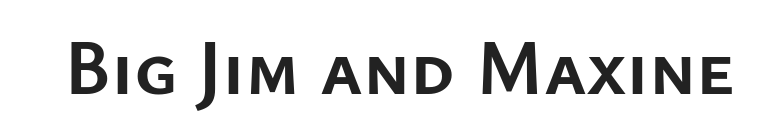
Q: Is the text bold? A: Yes.
Q: Is the text italic (slanted)? A: No, it is upright.
Q: Is the typeface a serif or a sans-serif typeface? A: Sans-serif.
Q: Is the text underlined? A: No.
Q: Is the spacing between letters normal or unusually wide? A: Normal.
Q: Width (condensed, normal, or wide)? A: Normal.
Q: Stroke contrast? A: Low.
Q: x-height? A: Medium.
Q: Monospaced? A: No.
